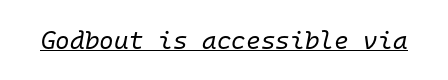
The type is set solid horizontally, with unmodified tracking. The whole block is typeset with a tilt. This rendering features underlined lettering. On a weight scale, this lands at 450 or below.
